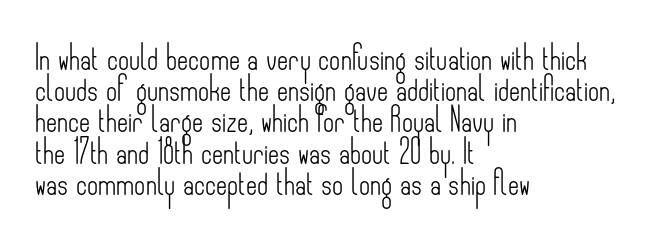
The ragged edge is on the right, which tells us the setting is flush left. The passage shown is not underscored anywhere. These lines were composed using upright roman letters. This sample uses plain, unmodified letter spacing. Reading down the column, the eye jumps a familiar distance to each next line.
